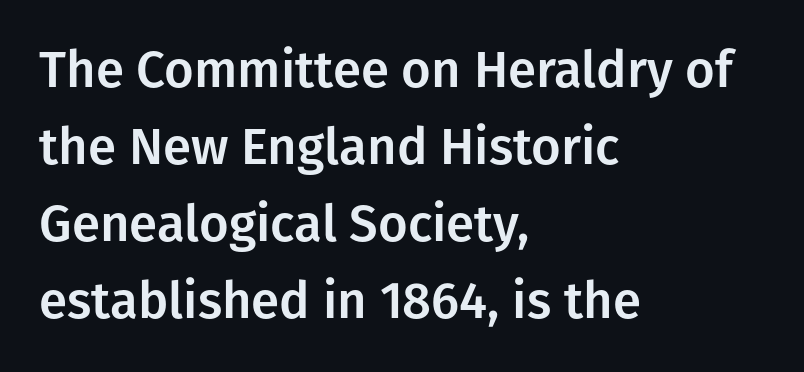
Q: Is the text italic (slanted)? A: No, it is upright.
Q: Is the typeface a serif or a sans-serif typeface? A: Sans-serif.
Q: Is the text underlined? A: No.
Q: How is the paragraph aligned? A: Left-aligned.
Q: Is the spacing between letters normal or unusually wide? A: Normal.
Q: Is the spacing between lines tight, normal or loose? A: Normal.
Q: Width (condensed, normal, or wide)? A: Normal.
Q: Stroke contrast? A: Low.
Q: x-height? A: Medium.
Q: Monospaced? A: No.
